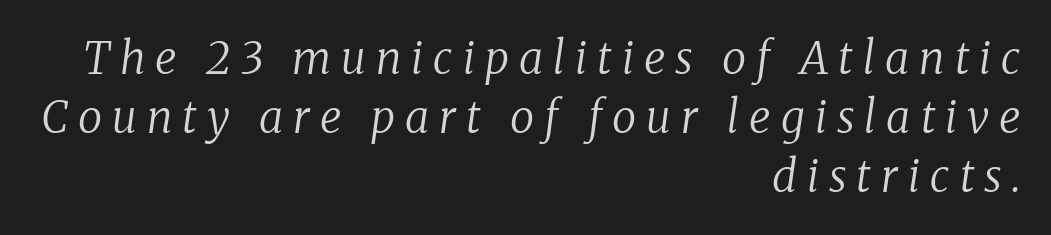
The passage is arranged like a letterhead date or caption credit — flush right. A bare baseline throughout the passage. Is the type slanted? Yes — the strokes lean at a clear angle. Type style note: has serifs.
